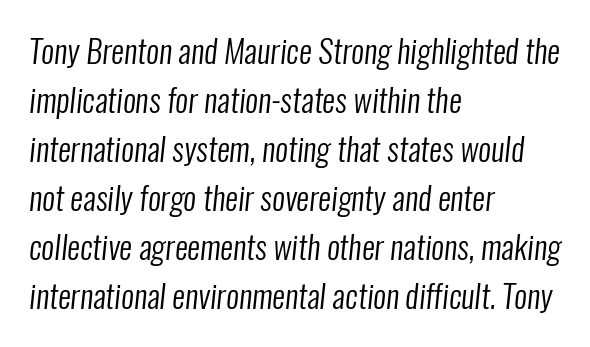
The image shows 32 px regular-weight, condensed sans-serif type; set left-aligned, normal line spacing (1.53x), normal letter spacing, not underlined; low stroke contrast and a medium x-height.
